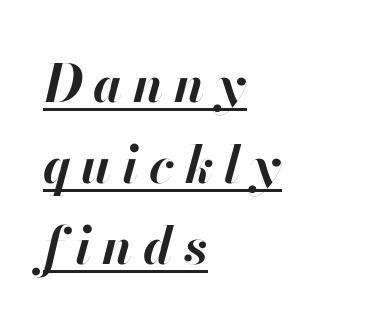
The image shows 52 px bold type, italic (leaning right); set left-aligned, normal line spacing (1.56x), unusually wide letter spacing (+0.21 em), underlined; high stroke contrast and a small x-height.
